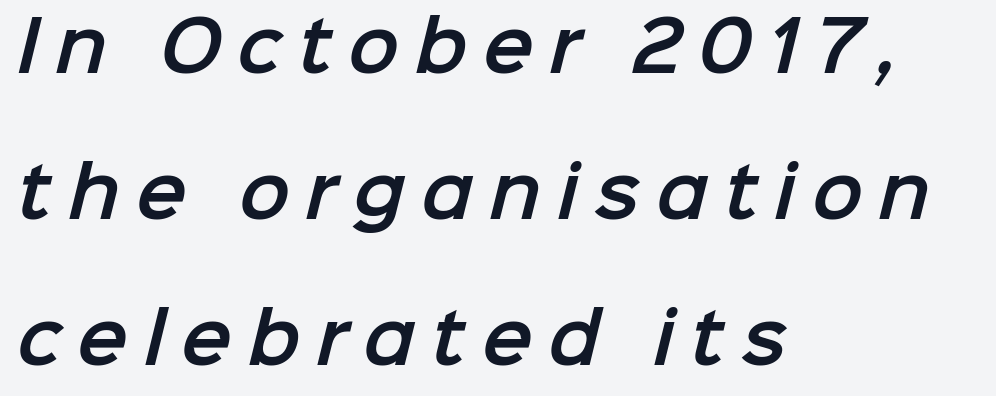
{"serif": "no", "width": "normal", "stroke_contrast": "low", "x_height": "medium", "monospaced": "no", "underline": "no", "align": "left", "line_spacing": "loose", "line_spacing_ratio": 2.15, "letter_spacing": "wide", "letter_spacing_em": 0.23, "glyph_px": 68}
